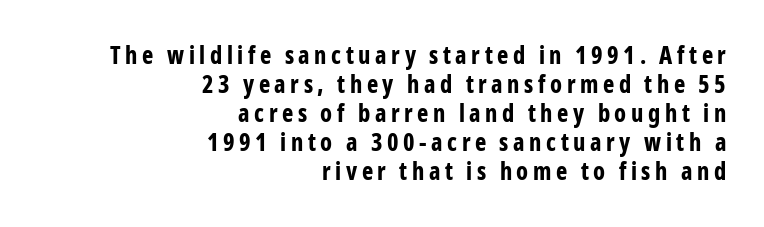
No word sits above an underline. I'd describe the lettering as bold — thick and assertive. Every character sits straight up, as roman type does. Horizontally, the lines are justified to the trailing edge only.
